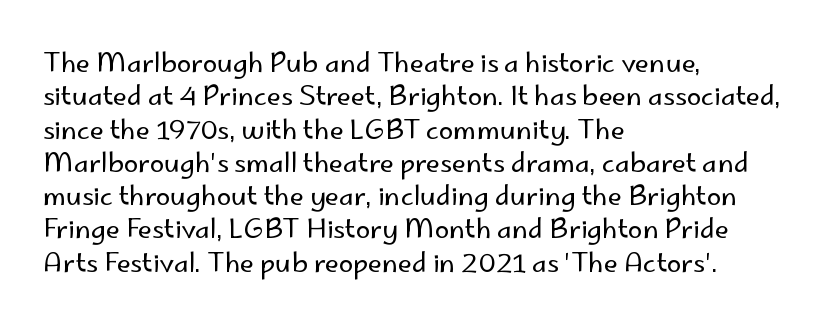
Compared with typical paragraphs, the rows here are spaced about the same. The letters stand straight up with perfectly vertical stems. Short and long lines alike share a common starting point at left. Is the stroke heavy? The answer is a plain regular-or-lighter. In terms of letterspacing, this is plain default setting. Just letters on the line, the space beneath them empty.
